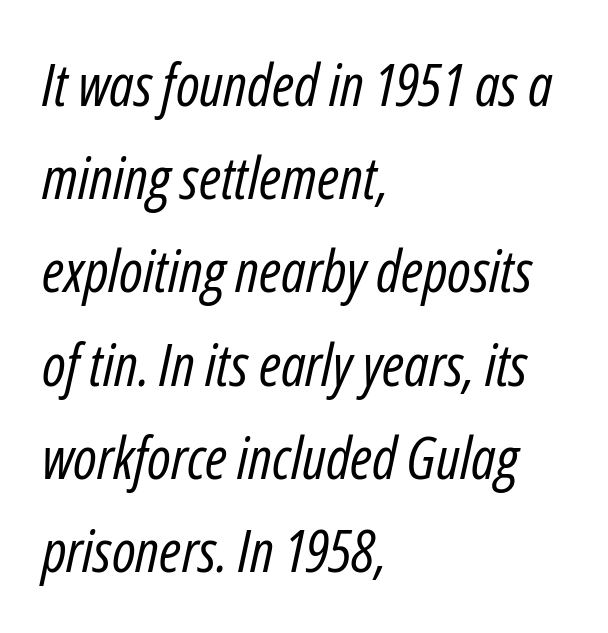
The image shows 59 px regular-weight, condensed type, italic (leaning right); set left-aligned, normal line spacing (1.58x), normal letter spacing, not underlined; low stroke contrast and a medium x-height.
